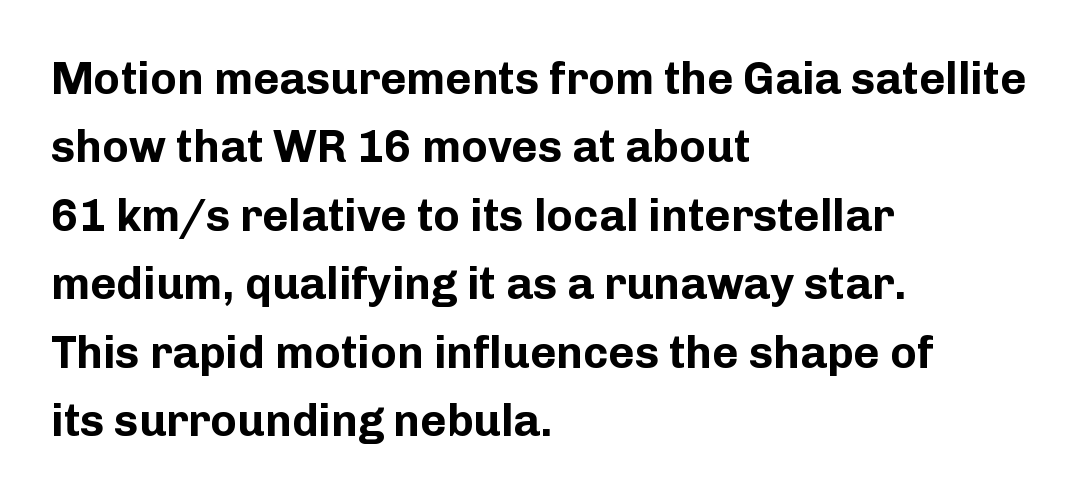
In terms of leading, this rendering sits right in the middle. The tracking reads as untouched default to a designer's eye. These lines are rendered in a variable-pitch font. These lines were composed using upright roman letters. Stroke thickness is high; the sample reads as a true bold. Words float on clear page, feet unadorned.
